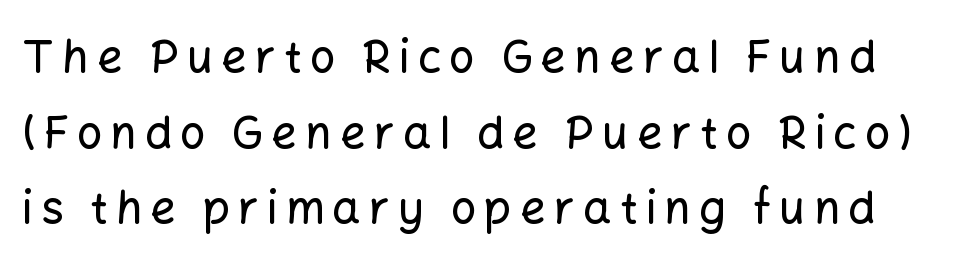
Q: Is the text italic (slanted)? A: No, it is upright.
Q: Is the typeface a serif or a sans-serif typeface? A: Sans-serif.
Q: Is the text underlined? A: No.
Q: Is the spacing between lines tight, normal or loose? A: Normal.
Q: Width (condensed, normal, or wide)? A: Normal.
Q: Stroke contrast? A: Low.
Q: x-height? A: Medium.
Q: Monospaced? A: No.
